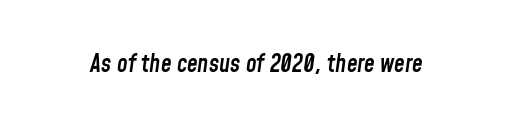
{"italic": "yes", "lean": "right", "slant_degrees": 8, "bold": "semi", "underline": "no", "letter_spacing": "normal", "letter_spacing_em": 0.0, "glyph_px": 24}
